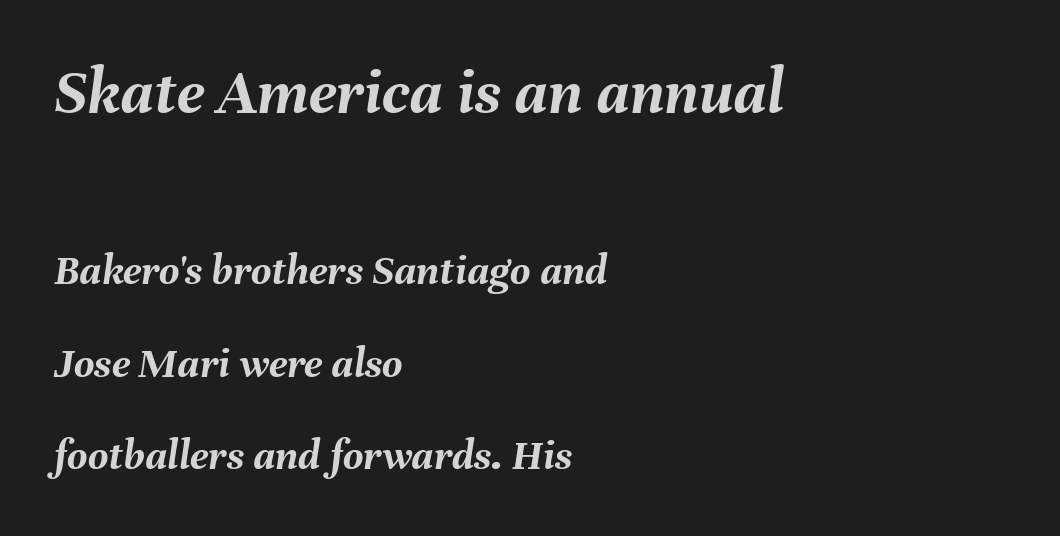
Q: Is the text bold? A: Yes.
Q: Is the text italic (slanted)? A: Yes, it leans right by about 8 degrees.
Q: Is the text underlined? A: No.
Q: How is the paragraph aligned? A: Left-aligned.
Q: Is the spacing between letters normal or unusually wide? A: Normal.
Q: Is the spacing between lines tight, normal or loose? A: Loose.
Q: Which block of text is set in a larger size, the first (top) or the second (bottom)? A: The first (top) one.
Q: Width (condensed, normal, or wide)? A: Normal.
Q: Stroke contrast? A: Medium.
Q: x-height? A: Medium.
Q: Monospaced? A: No.
